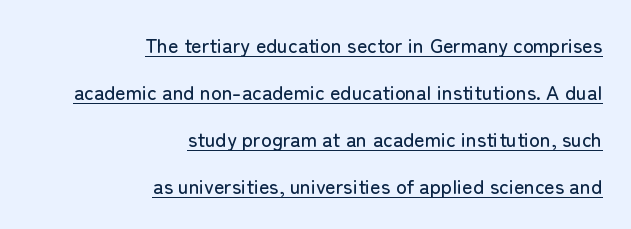
{"italic": "no", "underline": "yes", "align": "right", "line_spacing": "loose", "line_spacing_ratio": 2.35, "letter_spacing": "normal", "letter_spacing_em": 0.0, "glyph_px": 20}
